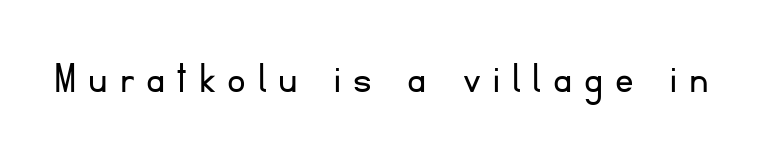
The image shows 46 px light sans-serif type, upright; set unusually wide letter spacing (+0.26 em), not underlined; low stroke contrast and a small x-height.
